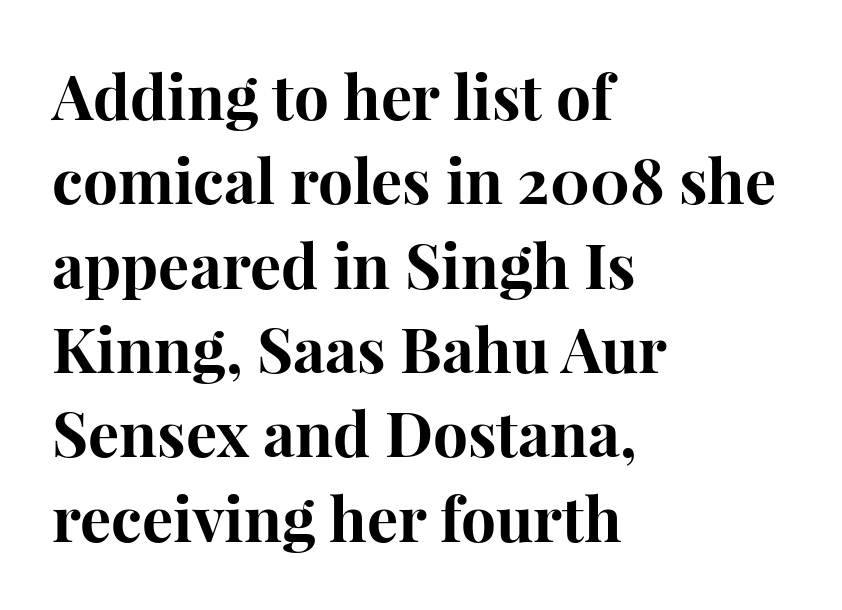
{"serif": "yes", "italic": "no", "bold": "yes", "weight": "bold", "width": "normal", "stroke_contrast": "high", "x_height": "medium", "monospaced": "no", "underline": "no", "align": "left", "line_spacing": "normal", "line_spacing_ratio": 1.36, "letter_spacing": "normal", "letter_spacing_em": 0.0, "glyph_px": 62}
